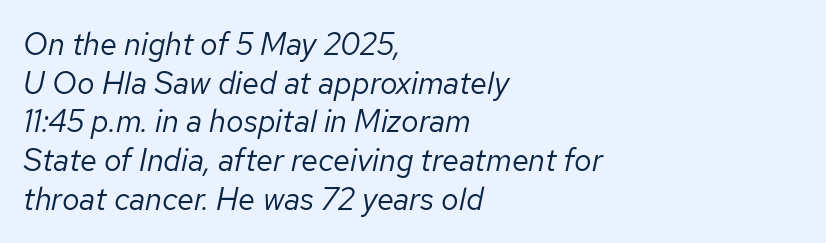
Look at the tracking — it's just the regular setting, nothing added. The zone under the glyphs is completely vacant. Layout note: lines flush left. Nothing heavy about these letters — not bold at all. You can tell it's italic because the verticals aren't actually vertical. Think of a printed novel: that variable character pitch is what you see here.
